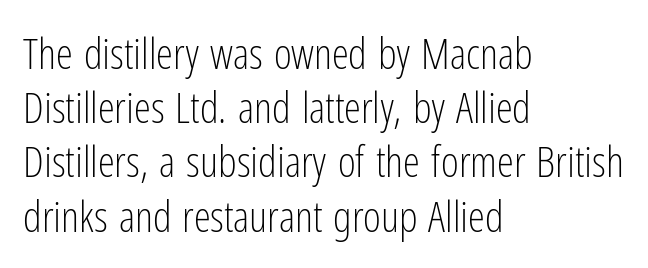
Q: Is the text bold? A: No.
Q: Is the text italic (slanted)? A: No, it is upright.
Q: Is the typeface a serif or a sans-serif typeface? A: Sans-serif.
Q: Is the text underlined? A: No.
Q: How is the paragraph aligned? A: Left-aligned.
Q: Is the spacing between letters normal or unusually wide? A: Normal.
Q: Is the spacing between lines tight, normal or loose? A: Normal.
Q: Width (condensed, normal, or wide)? A: Condensed.
Q: Stroke contrast? A: Low.
Q: x-height? A: Medium.
Q: Monospaced? A: No.
